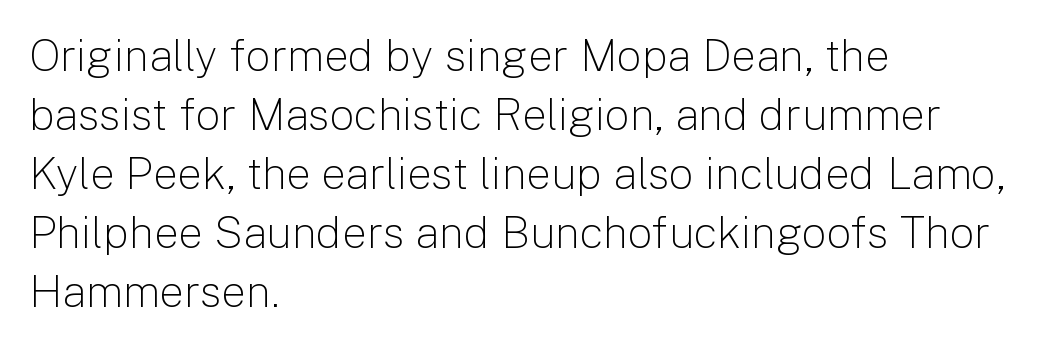
Q: Is the text bold? A: No.
Q: Is the text italic (slanted)? A: No, it is upright.
Q: Is the typeface a serif or a sans-serif typeface? A: Sans-serif.
Q: Is the text underlined? A: No.
Q: How is the paragraph aligned? A: Left-aligned.
Q: Is the spacing between letters normal or unusually wide? A: Normal.
Q: Is the spacing between lines tight, normal or loose? A: Normal.
Q: Width (condensed, normal, or wide)? A: Normal.
Q: Stroke contrast? A: Low.
Q: x-height? A: Medium.
Q: Monospaced? A: No.
